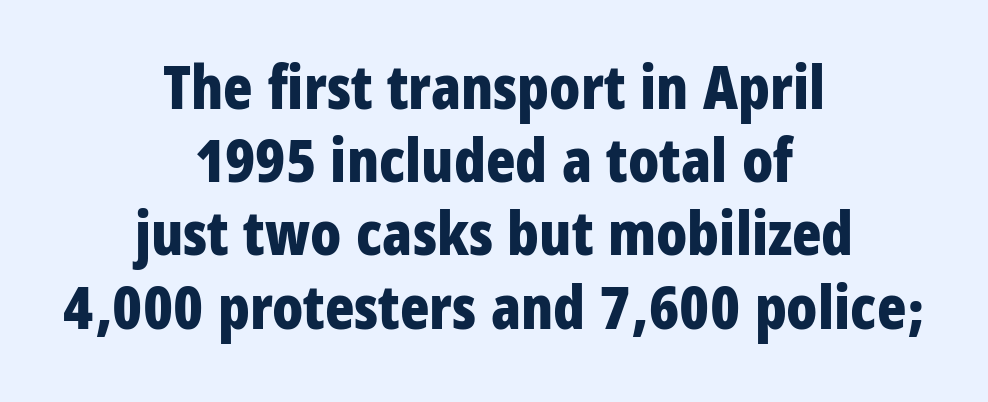
{"serif": "no", "italic": "no", "bold": "yes", "weight": "bold", "width": "condensed", "stroke_contrast": "low", "x_height": "large", "monospaced": "no", "underline": "no", "align": "center", "line_spacing_ratio": 1.2, "letter_spacing": "normal", "letter_spacing_em": 0.0, "glyph_px": 61}
